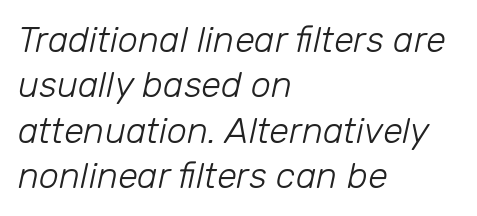
The passage shown has conventional tracking throughout. Compared with ordinary roman type, these characters are visibly tilted. This sample has the flowing, uneven cadence of proportional lettering. A classic flush-left, rag-right setting is used for this passage.
